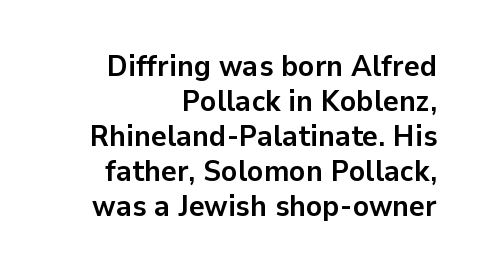
Think of a printed novel: that variable character pitch is what you see here. There is no visible air inserted between adjacent glyphs. Is the block centered? No — it sits flush against the right margin. Quick note: underline off.
